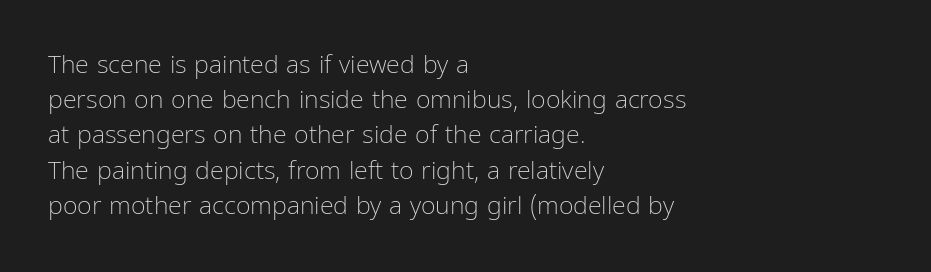
Weight: not bold — regular or lighter. Summary of vertical rhythm: regular, with standard interline spacing. Italic? Not at all — the glyphs are vertical. Words appear dense and cohesive because spacing is normal. Glance below the letters and you will spot only blank space.
